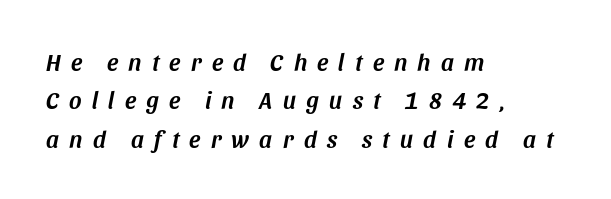
Q: Is the text italic (slanted)? A: Yes, it leans right by about 11 degrees.
Q: Is the text underlined? A: No.
Q: How is the paragraph aligned? A: Left-aligned.
Q: Is the spacing between letters normal or unusually wide? A: Unusually wide.
Q: Is the spacing between lines tight, normal or loose? A: Normal.
